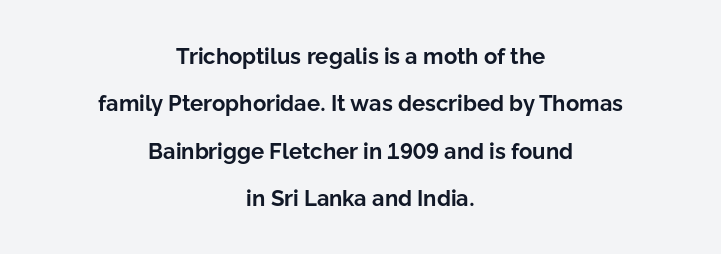
{"italic": "no", "bold": "yes", "underline": "no", "align": "center", "line_spacing": "loose", "line_spacing_ratio": 2.15, "letter_spacing": "normal", "letter_spacing_em": 0.0, "glyph_px": 22}
